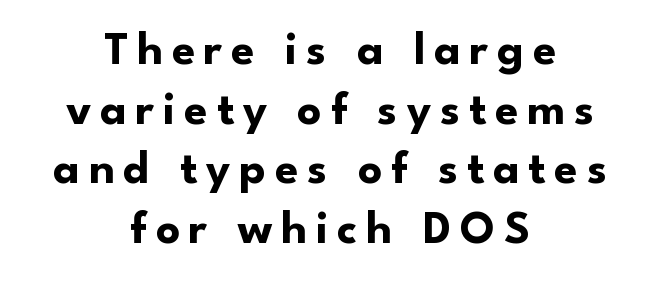
Which margin do the lines hug? Neither — every line sits in the middle. The passage shown is not underscored anywhere. Quick note: not italic, upright. Looks like regular typesetting: each glyph gets only the width it needs. What's the leading like? Ordinary, nothing unusual. Is this a sans? Yes — the strokes have no serifs.
